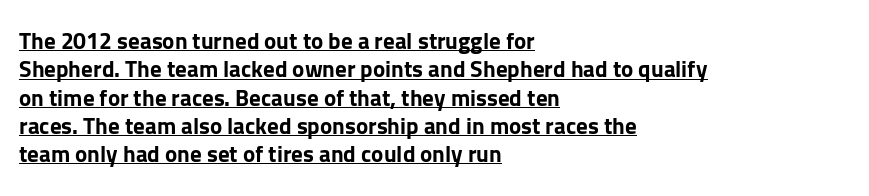
The image shows 23 px bold type, upright; set left-aligned, line spacing 1.23x, normal letter spacing, underlined.
